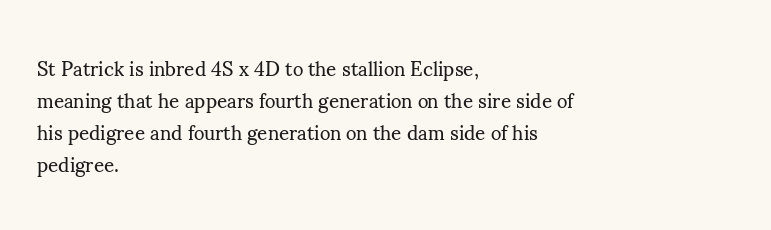
{"italic": "no", "bold": "no", "underline": "no", "align": "left", "line_spacing": "normal", "line_spacing_ratio": 1.6, "letter_spacing": "normal", "letter_spacing_em": 0.0, "glyph_px": 20}
